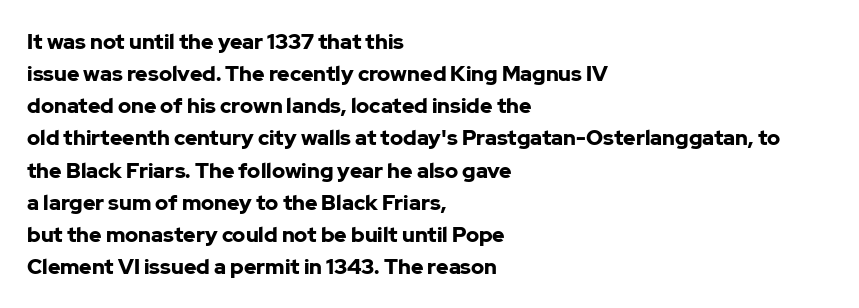
{"italic": "no", "bold": "yes", "underline": "no", "align": "left", "line_spacing": "normal", "line_spacing_ratio": 1.53, "letter_spacing": "normal", "letter_spacing_em": 0.0, "glyph_px": 21}
